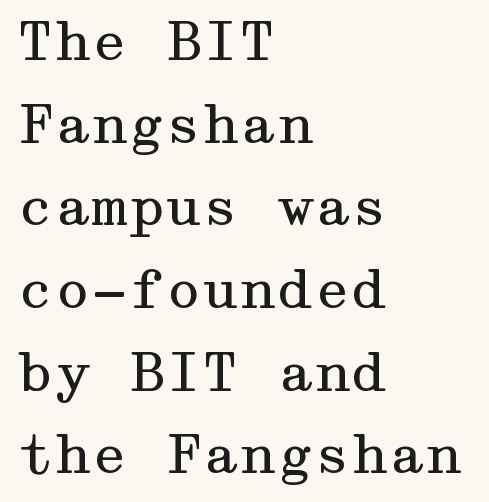
The image shows 53 px regular-weight, wide serif type, upright; set left-aligned, normal line spacing (1.56x), normal letter spacing, not underlined; medium stroke contrast and a medium x-height.
